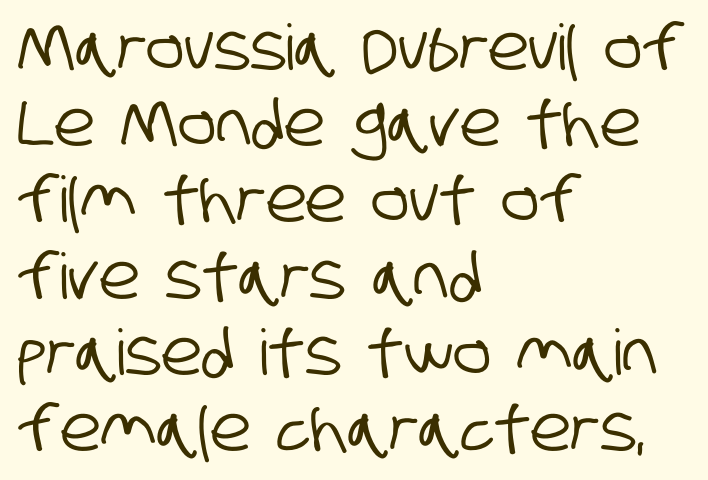
{"serif": "no", "width": "condensed", "stroke_contrast": "low", "x_height": "large", "monospaced": "no", "underline": "no", "align": "left", "line_spacing_ratio": 1.21, "letter_spacing": "normal", "letter_spacing_em": 0.0, "glyph_px": 63}
